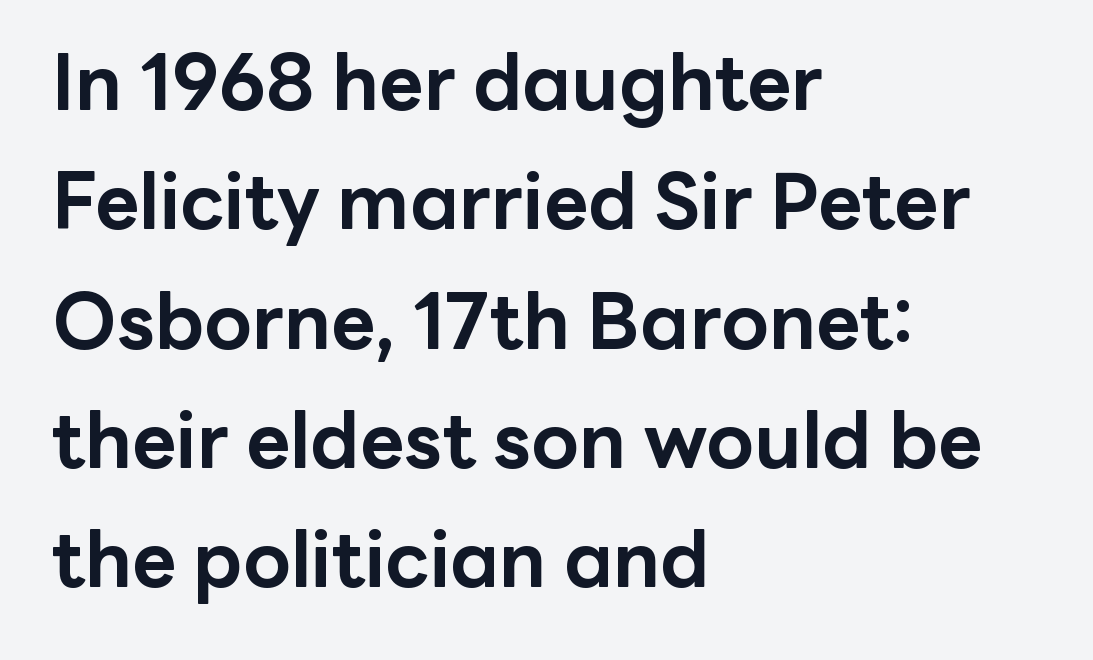
Rows of type keep a routine distance in the vertical direction. The specimen omits any rule beneath the text block's lines. In terms of letterspacing, this is plain default setting. These lines are rendered in a variable-pitch font. This is sans-serif lettering, the kind often seen on screens and signage.
